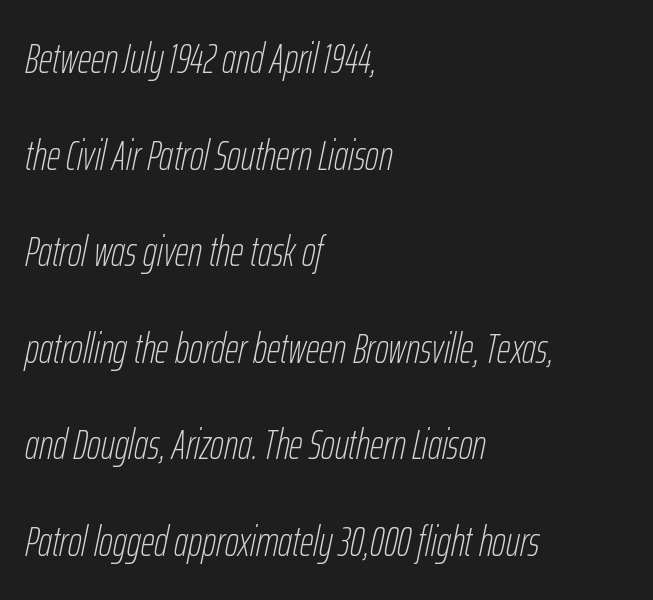
This sample has the flowing, uneven cadence of proportional lettering. Leading is clearly above the norm, producing a sparse column. Each stroke keeps to a modest, everyday thickness or less. Nobody touched the tracking dial on this one.
